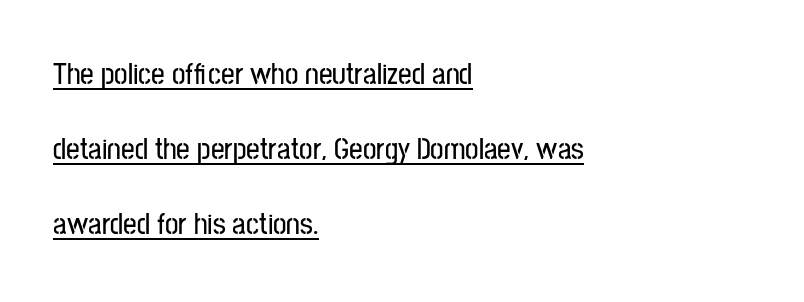
Q: Is the text italic (slanted)? A: No, it is upright.
Q: Is the typeface a serif or a sans-serif typeface? A: Sans-serif.
Q: Is the text underlined? A: Yes.
Q: How is the paragraph aligned? A: Left-aligned.
Q: Is the spacing between letters normal or unusually wide? A: Normal.
Q: Is the spacing between lines tight, normal or loose? A: Loose.
Q: Width (condensed, normal, or wide)? A: Condensed.
Q: Stroke contrast? A: Low.
Q: x-height? A: Medium.
Q: Monospaced? A: No.
